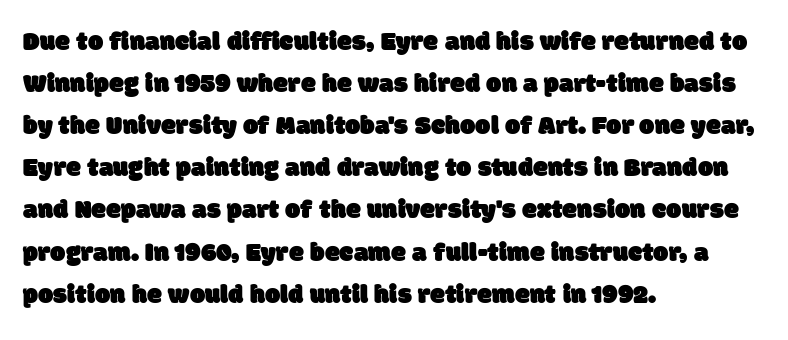
The image shows 27 px text type; set left-aligned, normal line spacing (1.56x), normal letter spacing, not underlined.
